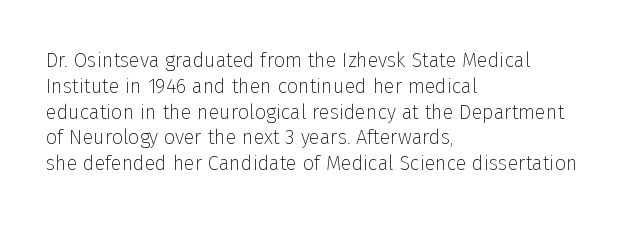
The image shows 20 px text type, upright; set left-aligned, normal line spacing (1.29x), normal letter spacing, not underlined.
